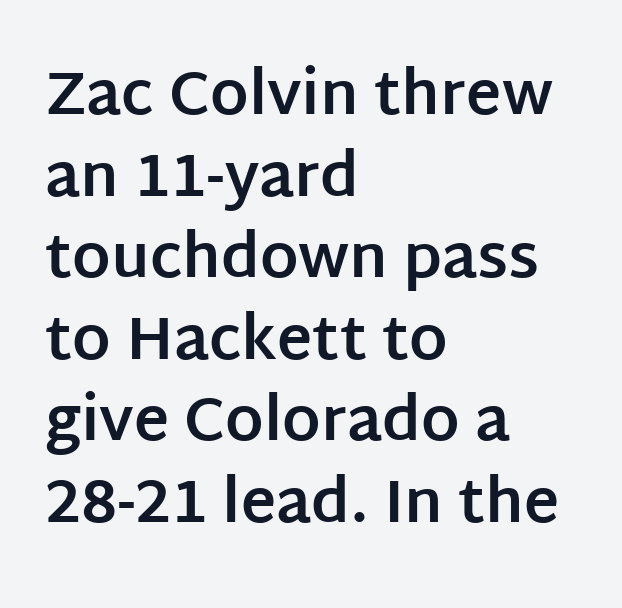
Q: Is the text bold? A: Yes.
Q: Is the text italic (slanted)? A: No, it is upright.
Q: Is the typeface a serif or a sans-serif typeface? A: Sans-serif.
Q: Is the text underlined? A: No.
Q: How is the paragraph aligned? A: Left-aligned.
Q: Is the spacing between letters normal or unusually wide? A: Normal.
Q: Is the spacing between lines tight, normal or loose? A: Normal.
Q: Width (condensed, normal, or wide)? A: Normal.
Q: Stroke contrast? A: Low.
Q: x-height? A: Large.
Q: Monospaced? A: No.
